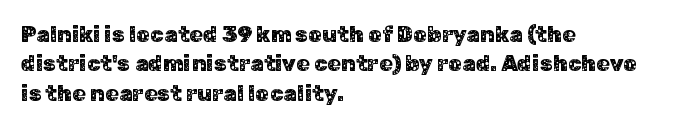
The image shows 22 px text type, upright; set left-aligned, normal line spacing (1.34x), normal letter spacing, not underlined.
